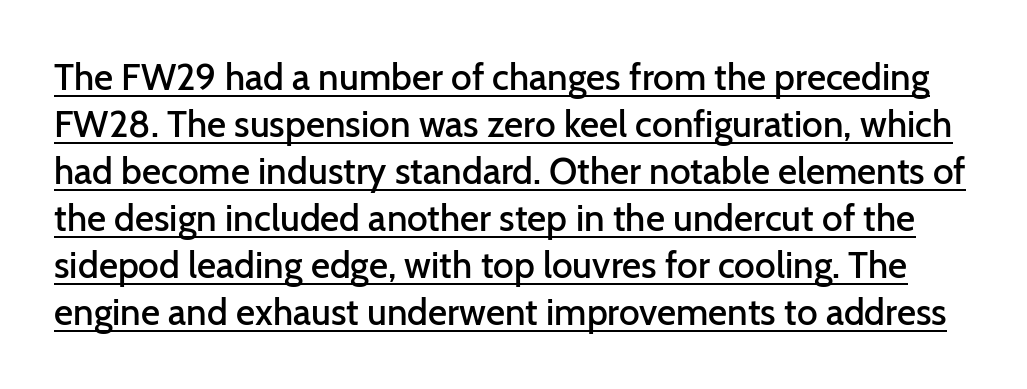
The image shows 37 px semibold sans-serif type, upright; set normal line spacing (1.27x), normal letter spacing, underlined; low stroke contrast and a medium x-height.
